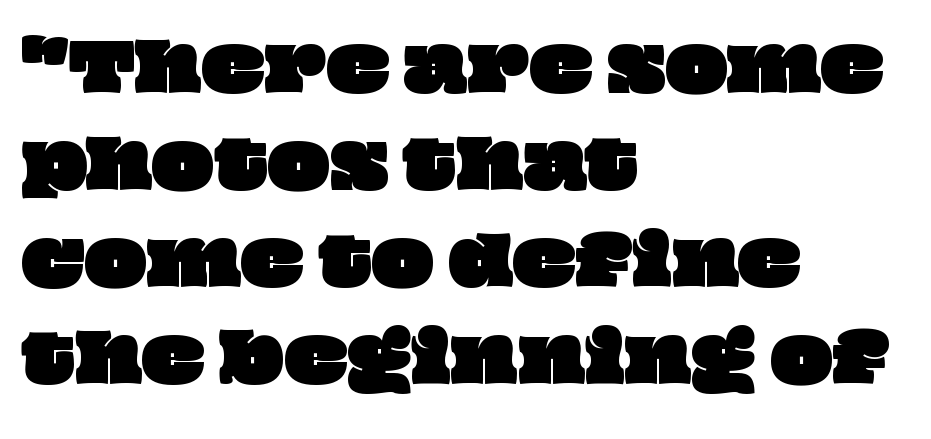
{"width": "wide", "stroke_contrast": "low", "x_height": "large", "monospaced": "no", "underline": "no", "align": "left", "line_spacing": "normal", "line_spacing_ratio": 1.47, "letter_spacing": "normal", "letter_spacing_em": 0.0, "glyph_px": 66}
